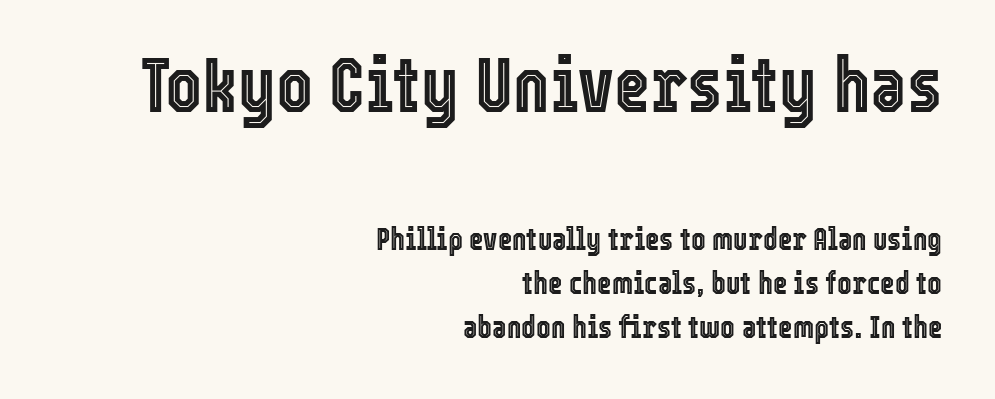
Q: Is the text italic (slanted)? A: No, it is upright.
Q: Is the text underlined? A: No.
Q: How is the paragraph aligned? A: Right-aligned.
Q: Is the spacing between letters normal or unusually wide? A: Normal.
Q: Is the spacing between lines tight, normal or loose? A: Normal.
Q: Which block of text is set in a larger size, the first (top) or the second (bottom)? A: The first (top) one.
Q: Width (condensed, normal, or wide)? A: Condensed.
Q: x-height? A: Medium.
Q: Monospaced? A: No.
